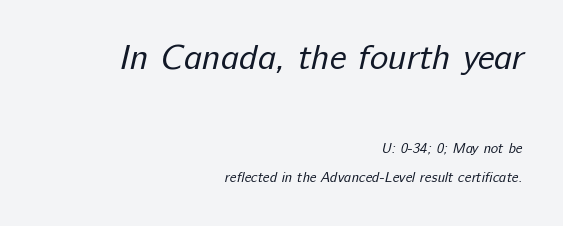
Q: Is the text bold? A: No.
Q: Is the typeface a serif or a sans-serif typeface? A: Sans-serif.
Q: Is the text underlined? A: No.
Q: How is the paragraph aligned? A: Right-aligned.
Q: Is the spacing between letters normal or unusually wide? A: Normal.
Q: Is the spacing between lines tight, normal or loose? A: Loose.
Q: Which block of text is set in a larger size, the first (top) or the second (bottom)? A: The first (top) one.
Q: Width (condensed, normal, or wide)? A: Normal.
Q: Stroke contrast? A: Low.
Q: x-height? A: Medium.
Q: Monospaced? A: No.
